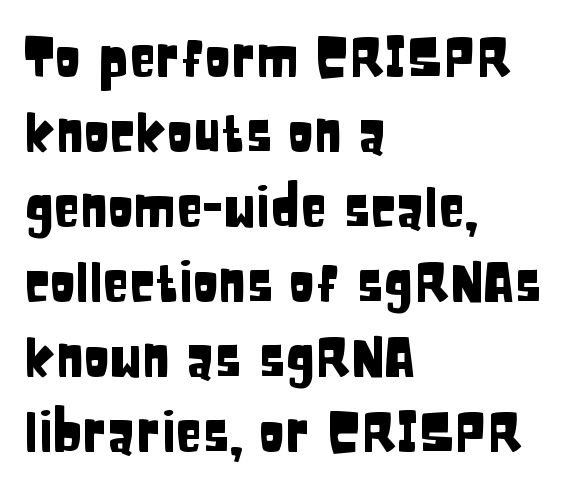
{"serif": "no", "italic": "no", "width": "condensed", "stroke_contrast": "low", "x_height": "large", "monospaced": "no", "underline": "no", "align": "left", "line_spacing": "normal", "line_spacing_ratio": 1.39, "letter_spacing": "normal", "letter_spacing_em": 0.0, "glyph_px": 54}
